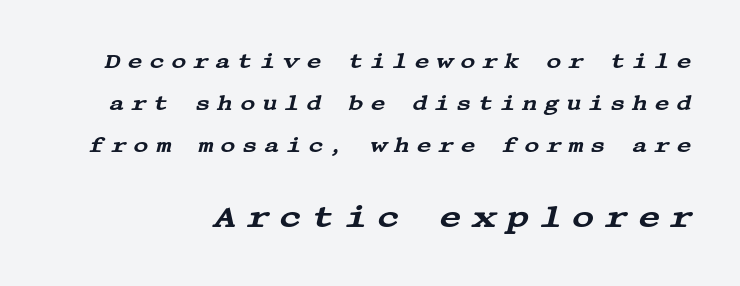
Q: Is the text italic (slanted)? A: Yes, it leans right by about 13 degrees.
Q: Is the typeface a serif or a sans-serif typeface? A: Serif.
Q: Is the text underlined? A: No.
Q: Is the spacing between letters normal or unusually wide? A: Unusually wide.
Q: Is the spacing between lines tight, normal or loose? A: Loose.
Q: Which block of text is set in a larger size, the first (top) or the second (bottom)? A: The second (bottom) one.
Q: Width (condensed, normal, or wide)? A: Wide.
Q: Stroke contrast? A: Medium.
Q: x-height? A: Large.
